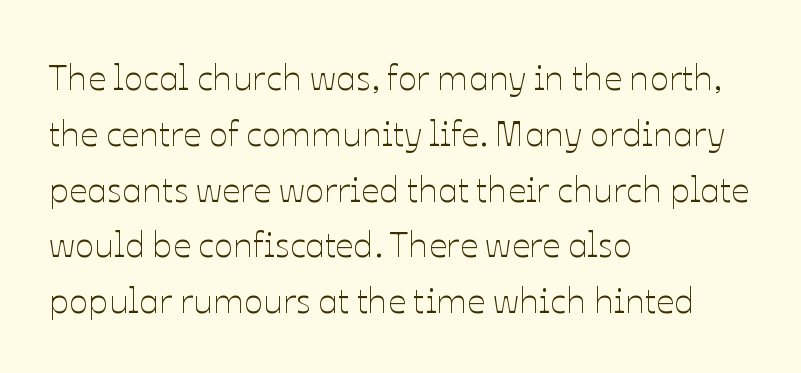
{"italic": "no", "bold": "no", "weight": "thin", "width": "normal", "stroke_contrast": "low", "x_height": "medium", "monospaced": "no", "underline": "no", "align": "left", "line_spacing": "normal", "line_spacing_ratio": 1.55, "letter_spacing": "normal", "letter_spacing_em": 0.0, "glyph_px": 36}
